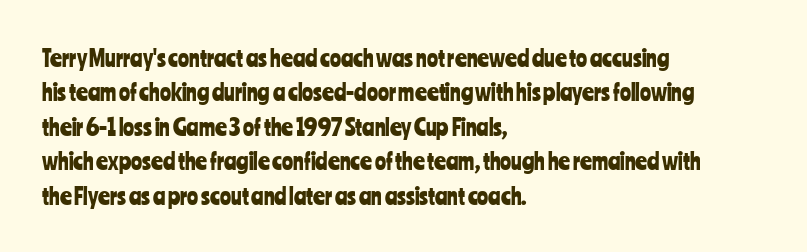
{"italic": "no", "underline": "no", "align": "left", "line_spacing": "normal", "line_spacing_ratio": 1.5, "letter_spacing": "normal", "letter_spacing_em": 0.0, "glyph_px": 23}
